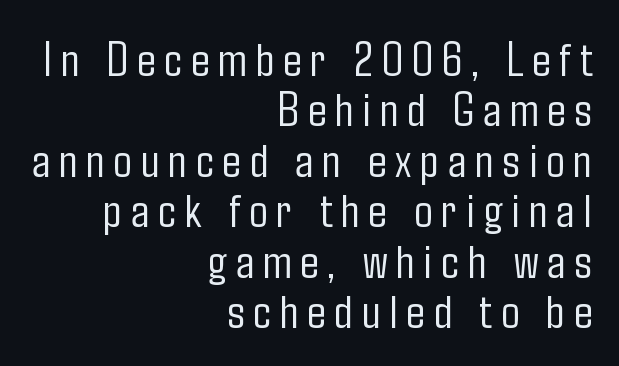
The image shows 49 px light, condensed sans-serif type, upright; set right-aligned, tight line spacing (1.03x), not underlined; low stroke contrast and a medium x-height.
